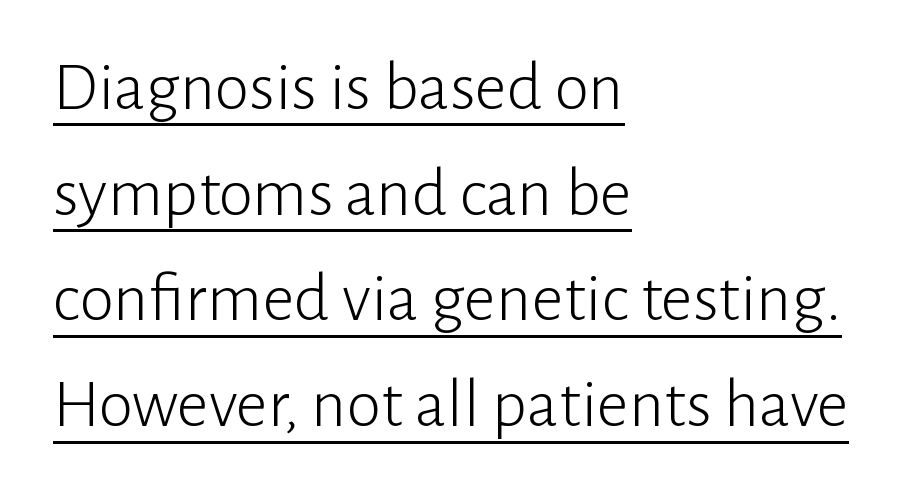
{"serif": "no", "italic": "no", "bold": "no", "weight": "light", "width": "normal", "stroke_contrast": "low", "x_height": "medium", "monospaced": "no", "underline": "yes", "align": "left", "line_spacing": "normal", "line_spacing_ratio": 1.51, "letter_spacing": "normal", "letter_spacing_em": 0.0, "glyph_px": 70}
